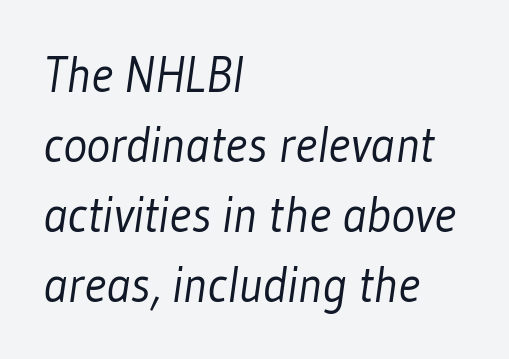
Leading matches the norm, producing a regular column. Is the block centered? No — it sits flush against the left margin. Stems and bowls with no extra thickness — not bold. The designer went with a sans here, leaving each stem footless. This sample uses plain, unmodified letter spacing. Proportional: the letters do not fall into vertical columns.
